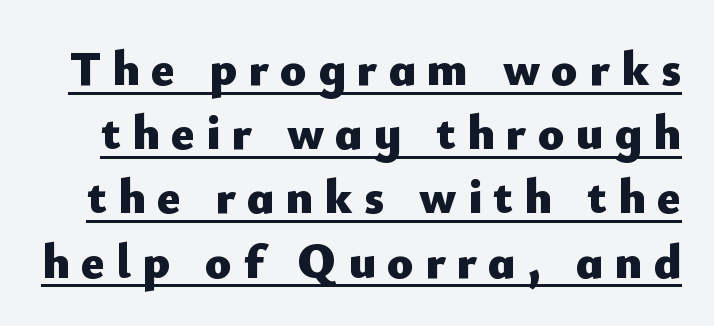
{"serif": "no", "italic": "no", "bold": "yes", "weight": "heavy", "width": "normal", "stroke_contrast": "low", "x_height": "small", "monospaced": "no", "underline": "yes", "line_spacing": "normal", "line_spacing_ratio": 1.31, "letter_spacing": "wide", "letter_spacing_em": 0.23, "glyph_px": 49}
